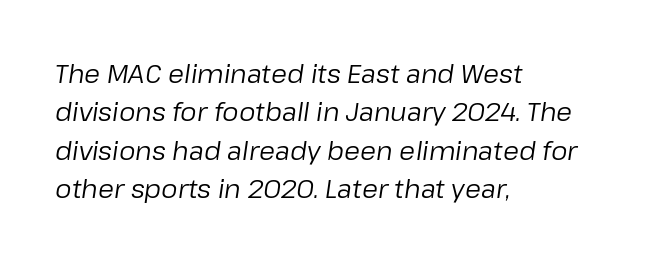
{"italic": "yes", "lean": "right", "slant_degrees": 8, "bold": "no", "underline": "no", "align": "left", "line_spacing": "normal", "line_spacing_ratio": 1.48, "letter_spacing": "normal", "letter_spacing_em": 0.0, "glyph_px": 26}
